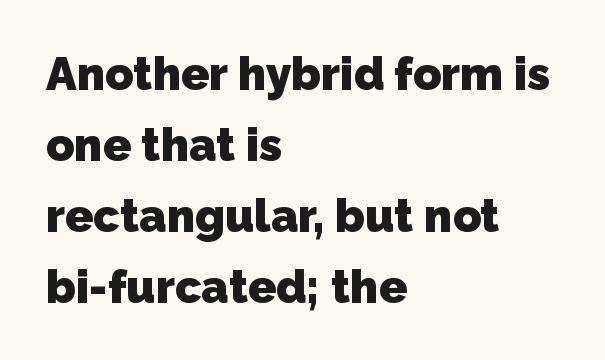
The foot of each line stays bare and open. Leftover space on each line is placed entirely after the last word. I'd describe the lettering as bold — thick and assertive. Caption: standard tracking, unaltered.
